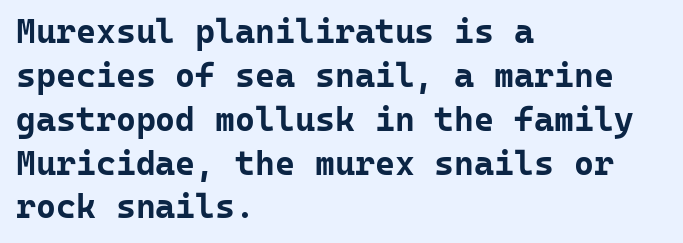
The string is rendered with underlining switched off. You could call the tracking neutral — neither tight nor loose. Rows of type keep a routine distance in the vertical direction. Vertical strokes here are truly vertical.
